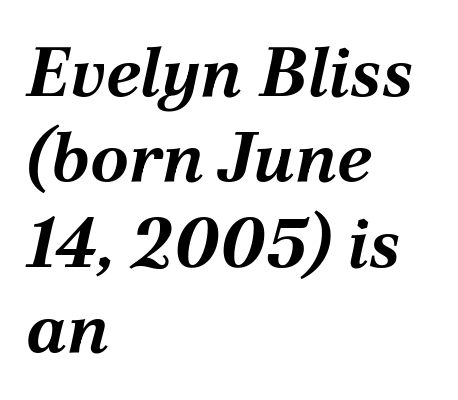
A typesetter would mark this as italic. Thick stems and heavy bowls — unmistakably bold. These lines are set flush left with a ragged right edge. Letter spacing: default. Here the designer chose a conventional face with non-uniform glyph widths. Descenders hang freely into open space.
